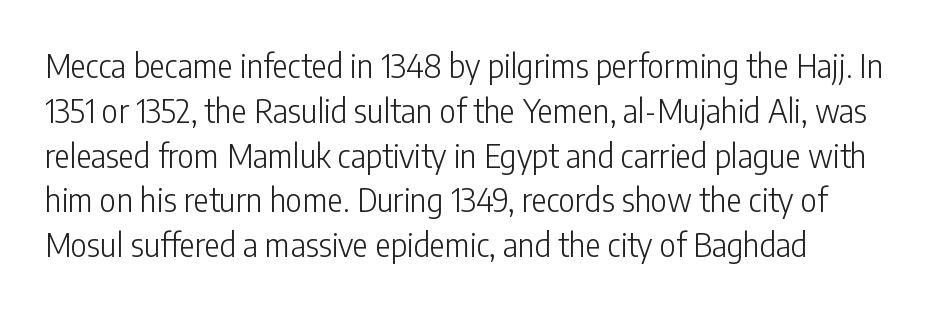
The letters advance in unequal steps, a hallmark of proportional type. How would I describe the line gaps? Plain and ordinary. Type without underlining. This sample uses a sans-serif face.
